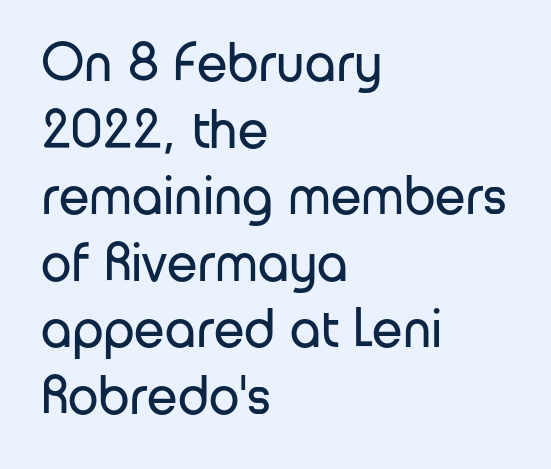
Q: Is the text bold? A: No.
Q: Is the text italic (slanted)? A: No, it is upright.
Q: Is the typeface a serif or a sans-serif typeface? A: Sans-serif.
Q: Is the text underlined? A: No.
Q: How is the paragraph aligned? A: Left-aligned.
Q: Is the spacing between letters normal or unusually wide? A: Normal.
Q: Width (condensed, normal, or wide)? A: Normal.
Q: Stroke contrast? A: Low.
Q: x-height? A: Medium.
Q: Monospaced? A: No.
